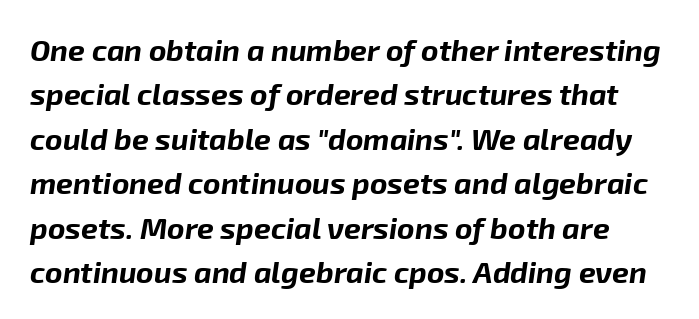
Think of a printed novel: that variable character pitch is what you see here. Glyph-to-glyph distance matches everyday printed text. Quick note: interline space is typical. Slanted lettering throughout.
